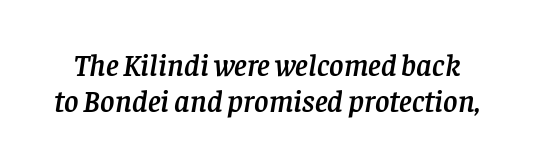
{"serif": "yes", "italic": "yes", "lean": "right", "slant_degrees": 8, "width": "normal", "stroke_contrast": "low", "x_height": "large", "monospaced": "no", "underline": "no", "line_spacing": "tight", "line_spacing_ratio": 1.15, "letter_spacing": "normal", "letter_spacing_em": 0.0, "glyph_px": 31}
